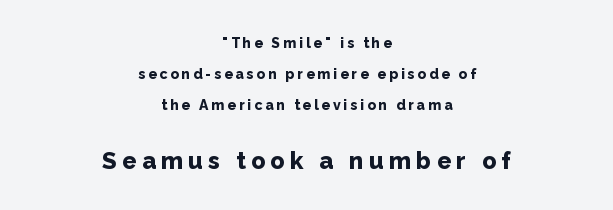
Q: Is the text bold? A: Yes.
Q: Is the text italic (slanted)? A: No, it is upright.
Q: Is the text underlined? A: No.
Q: How is the paragraph aligned? A: Centered.
Q: Is the spacing between letters normal or unusually wide? A: Unusually wide.
Q: Is the spacing between lines tight, normal or loose? A: Loose.
Q: Which block of text is set in a larger size, the first (top) or the second (bottom)? A: The second (bottom) one.
